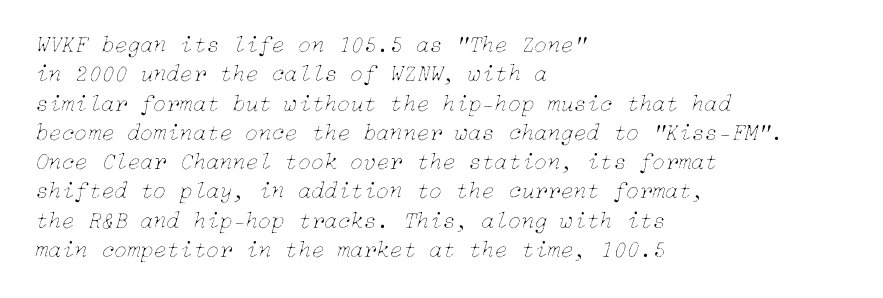
{"italic": "yes", "lean": "right", "slant_degrees": 15, "bold": "no", "underline": "no", "align": "left", "line_spacing_ratio": 1.22, "letter_spacing": "normal", "letter_spacing_em": 0.0, "glyph_px": 24}
